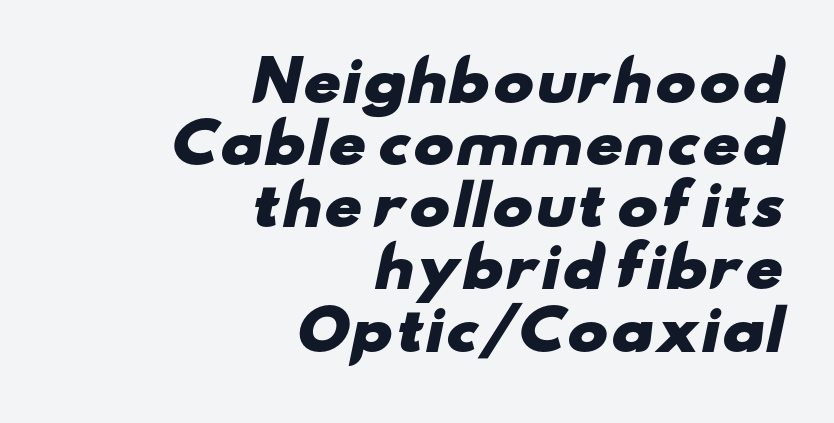
Glyph-to-glyph distance matches everyday printed text. Underlining? Definitely not there. Think of a printed novel: that variable character pitch is what you see here. Summary of vertical rhythm: compact, with narrow interline spacing.
